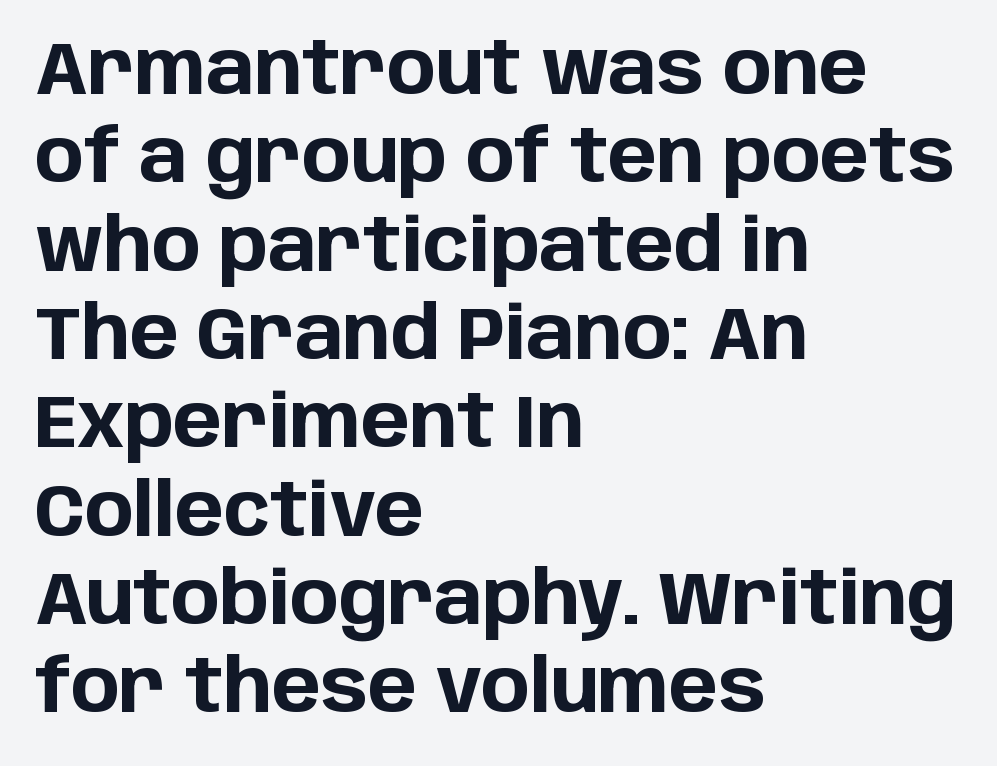
Serifs: no, the terminals of the letterforms are clean. Visually the block forms a straight wall on the left and a jagged coastline on the right. Compared with an ordinary text face, these strokes are far heavier — a full bold. Is the letter spacing exaggerated? No — it looks like the ordinary default. Italic? Not at all — the glyphs are vertical.
